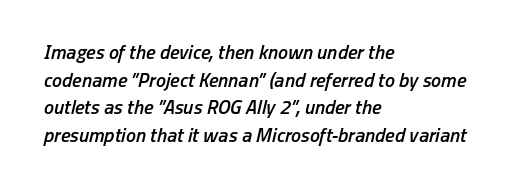
The image shows 20 px text type, italic (leaning right); set left-aligned, normal line spacing (1.38x), normal letter spacing, not underlined.
